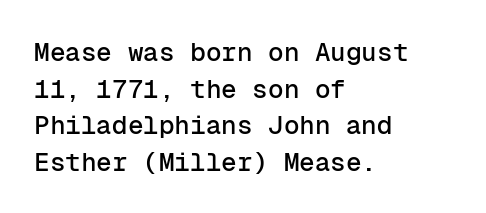
Q: Is the text italic (slanted)? A: No, it is upright.
Q: Is the text underlined? A: No.
Q: How is the paragraph aligned? A: Left-aligned.
Q: Is the spacing between letters normal or unusually wide? A: Normal.
Q: Is the spacing between lines tight, normal or loose? A: Normal.
